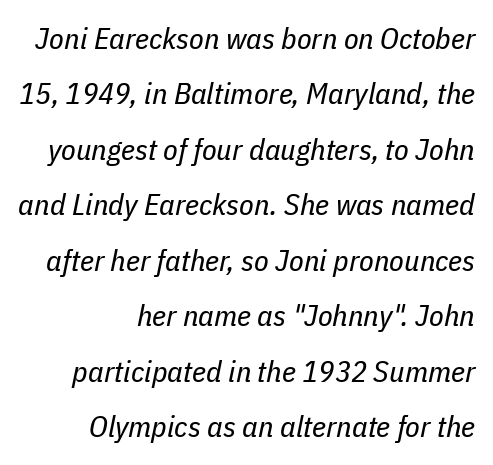
The axis of the letterforms is tilted away from vertical. In terms of letterspacing, this is plain default setting. Is this a heavy cut? Hardly; it is regular or lighter. Each letter keeps its own natural width here, so spacing adapts to shape. The ragged edge is on the left, which tells us the setting is flush right.
